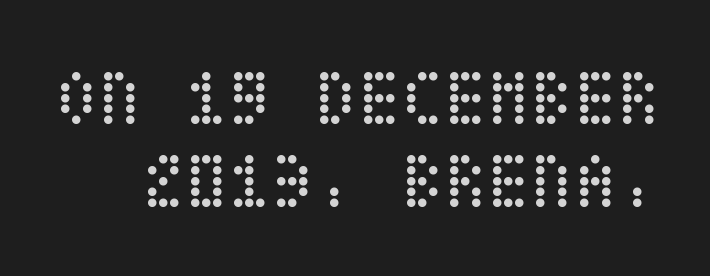
{"italic": "no", "bold": "no", "weight": "regular", "width": "condensed", "stroke_contrast": "low", "x_height": "large", "underline": "no", "line_spacing": "tight", "line_spacing_ratio": 1.05, "letter_spacing": "normal", "letter_spacing_em": 0.0, "glyph_px": 79}
